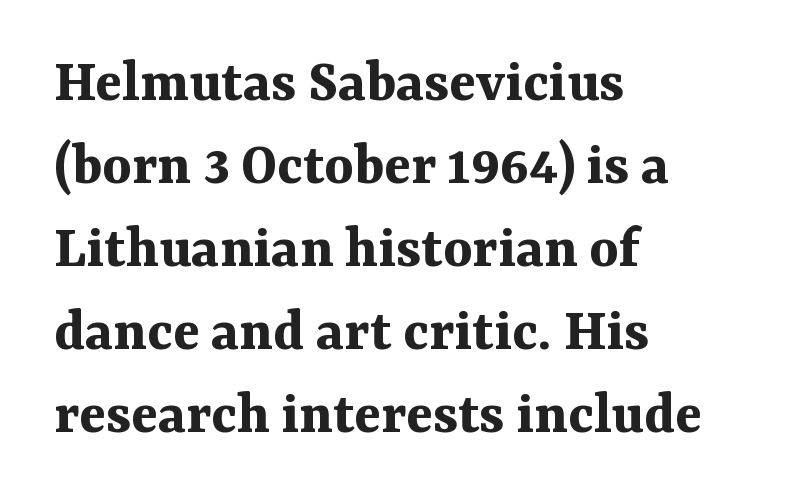
Q: Is the text bold? A: Yes.
Q: Is the text italic (slanted)? A: No, it is upright.
Q: Is the typeface a serif or a sans-serif typeface? A: Serif.
Q: Is the text underlined? A: No.
Q: How is the paragraph aligned? A: Left-aligned.
Q: Is the spacing between letters normal or unusually wide? A: Normal.
Q: Is the spacing between lines tight, normal or loose? A: Normal.
Q: Width (condensed, normal, or wide)? A: Normal.
Q: Stroke contrast? A: Medium.
Q: x-height? A: Medium.
Q: Monospaced? A: No.
